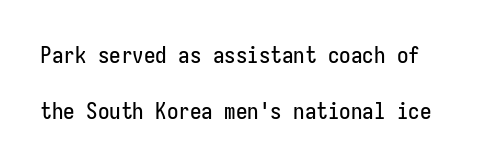
{"italic": "no", "underline": "no", "line_spacing": "loose", "line_spacing_ratio": 2.42, "letter_spacing": "normal", "letter_spacing_em": 0.0, "glyph_px": 23}
